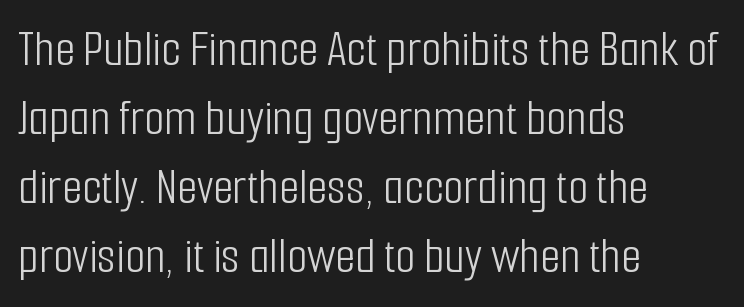
The strokes carry an ordinary text weight at most. Descenders hang freely into open space. The lines are quadded left. These lines are composed in type without serifs.
